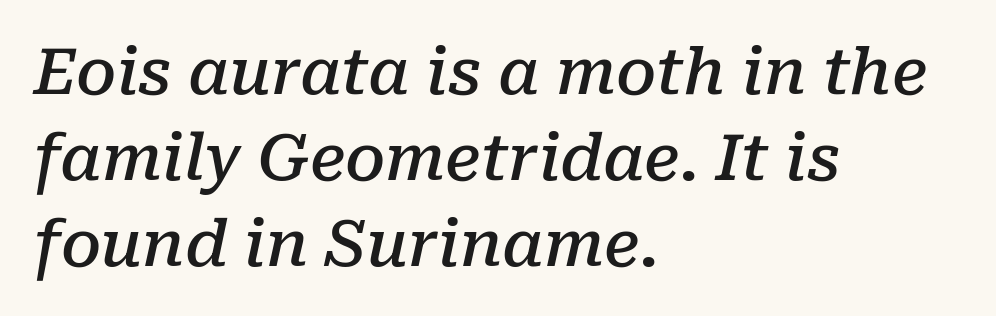
The image shows 64 px semibold serif type, italic (leaning right); set left-aligned, normal line spacing (1.34x), normal letter spacing, not underlined; low stroke contrast and a medium x-height.
